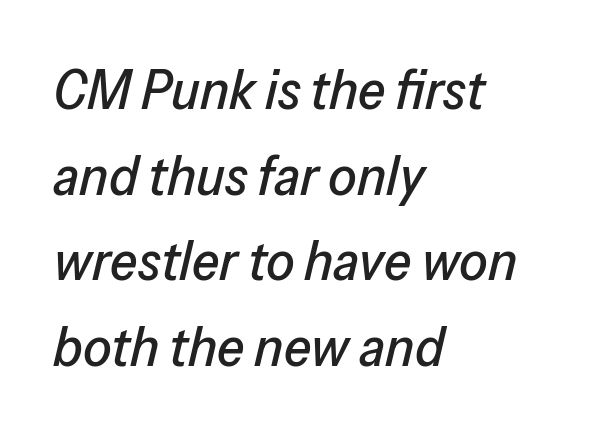
{"italic": "yes", "lean": "right", "slant_degrees": 13, "width": "normal", "stroke_contrast": "low", "x_height": "medium", "monospaced": "no", "underline": "no", "align": "left", "line_spacing": "normal", "line_spacing_ratio": 1.53, "letter_spacing": "normal", "letter_spacing_em": 0.0, "glyph_px": 56}
